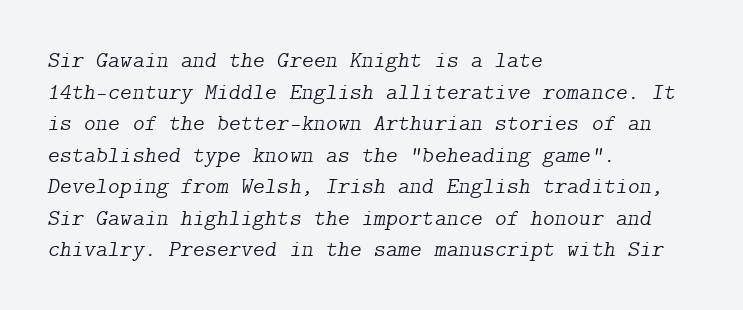
Q: Is the text bold? A: No.
Q: Is the text italic (slanted)? A: Yes, it leans right by about 9 degrees.
Q: Is the text underlined? A: No.
Q: How is the paragraph aligned? A: Left-aligned.
Q: Is the spacing between letters normal or unusually wide? A: Normal.
Q: Is the spacing between lines tight, normal or loose? A: Normal.
